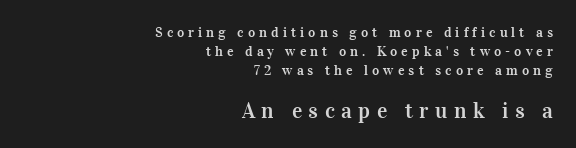
The type is letterspaced generously, with wide tracking. When letters stand straight like this, we call the style roman or upright. Type without underlining. Teacher's note: observe the even right margin — that is flush-right alignment. The later block is typeset at a bigger size than the earlier block.
